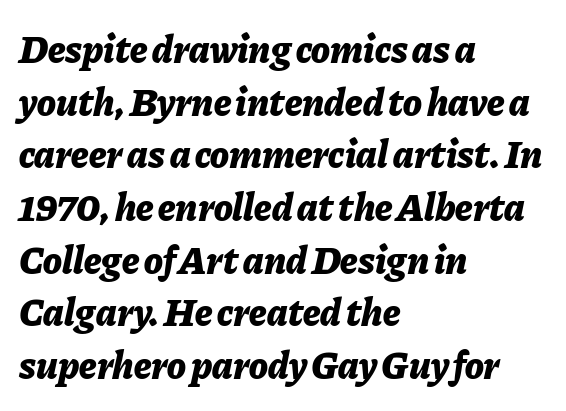
The image shows 39 px bold type, italic (leaning right); set left-aligned, normal line spacing (1.35x), normal letter spacing, not underlined; low stroke contrast and a medium x-height.
